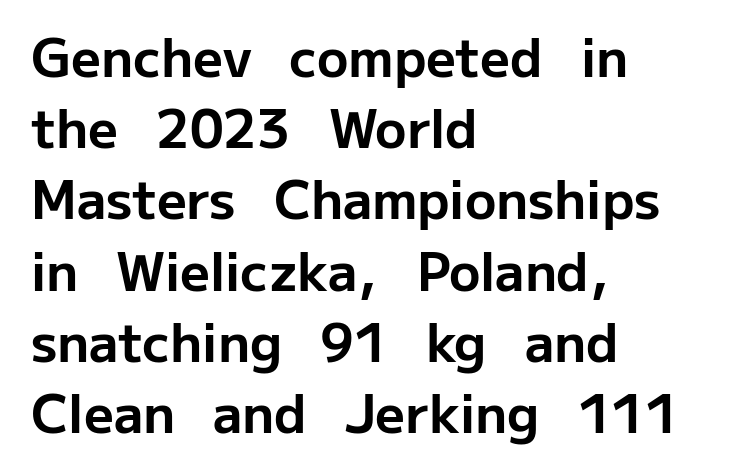
The image shows 52 px bold sans-serif type, upright; set left-aligned, normal line spacing (1.37x), normal letter spacing, not underlined; low stroke contrast and a medium x-height.
